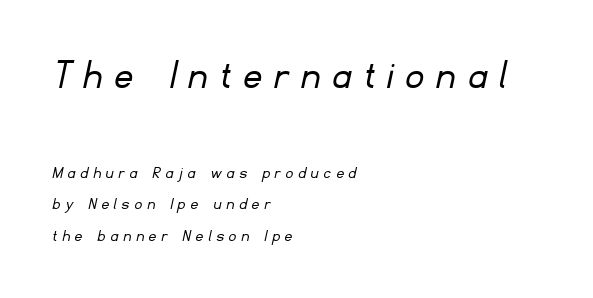
{"serif": "no", "bold": "no", "weight": "light", "width": "normal", "stroke_contrast": "low", "x_height": "small", "monospaced": "no", "underline": "no", "align": "left", "line_spacing_ratio": 1.73, "letter_spacing": "wide", "letter_spacing_em": 0.3, "larger_block": "first", "size_ratio": 2.44, "glyph_px": 44}
